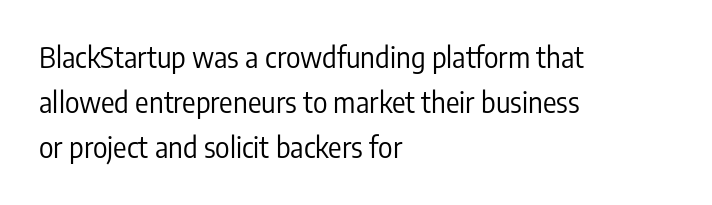
The image shows 28 px regular-weight, condensed sans-serif type, upright; set left-aligned, normal line spacing (1.61x), normal letter spacing, not underlined; low stroke contrast and a medium x-height.
